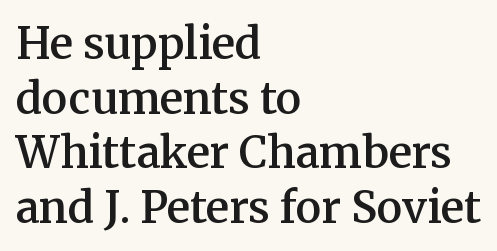
{"serif": "yes", "italic": "no", "bold": "semi", "weight": "semibold", "width": "normal", "stroke_contrast": "medium", "x_height": "medium", "monospaced": "no", "underline": "no", "align": "left", "line_spacing": "normal", "line_spacing_ratio": 1.27, "letter_spacing": "normal", "letter_spacing_em": 0.0, "glyph_px": 43}
